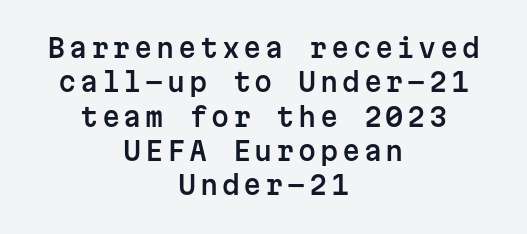
Q: Is the text italic (slanted)? A: No, it is upright.
Q: Is the text underlined? A: No.
Q: How is the paragraph aligned? A: Centered.
Q: Is the spacing between lines tight, normal or loose? A: Normal.
